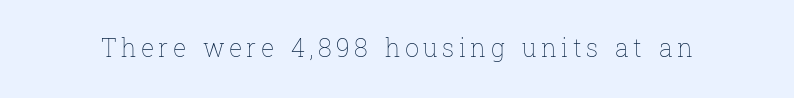
{"italic": "no", "bold": "no", "underline": "no", "glyph_px": 25}
